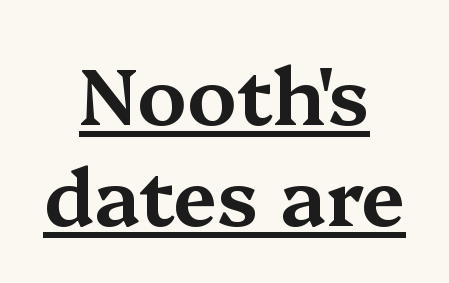
Q: Is the text italic (slanted)? A: No, it is upright.
Q: Is the typeface a serif or a sans-serif typeface? A: Serif.
Q: Is the text underlined? A: Yes.
Q: How is the paragraph aligned? A: Centered.
Q: Is the spacing between letters normal or unusually wide? A: Normal.
Q: Is the spacing between lines tight, normal or loose? A: Normal.
Q: Width (condensed, normal, or wide)? A: Wide.
Q: Stroke contrast? A: Medium.
Q: x-height? A: Medium.
Q: Monospaced? A: No.
